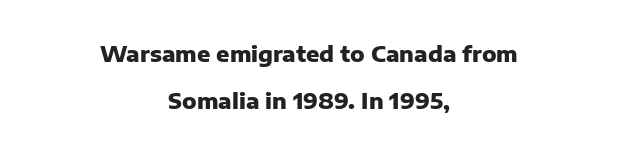
Q: Is the text bold? A: Yes.
Q: Is the text italic (slanted)? A: No, it is upright.
Q: Is the text underlined? A: No.
Q: How is the paragraph aligned? A: Centered.
Q: Is the spacing between letters normal or unusually wide? A: Normal.
Q: Is the spacing between lines tight, normal or loose? A: Loose.
